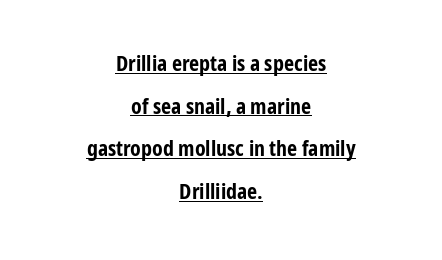
Q: Is the text bold? A: Yes.
Q: Is the text italic (slanted)? A: No, it is upright.
Q: Is the text underlined? A: Yes.
Q: How is the paragraph aligned? A: Centered.
Q: Is the spacing between letters normal or unusually wide? A: Normal.
Q: Is the spacing between lines tight, normal or loose? A: Loose.
